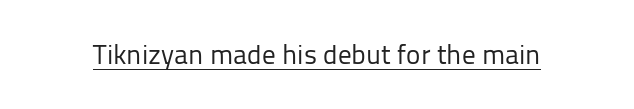
Vertical stems look standard width or narrower in stroke. This sample carries an underscore along the baseline area. Notice how the stems are strictly vertical — no italics here. Spacing between characters is what you'd get straight out of the box.
